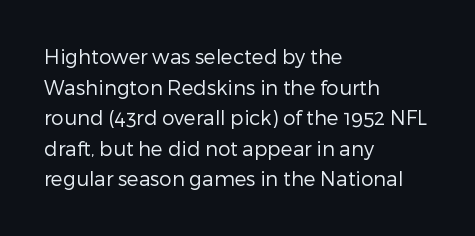
If you drew a line through each stem, it would be perfectly vertical. Students, observe: this is what conventionally led text looks like. Alignment: flush left. Decoration check: the copy has no underline.
